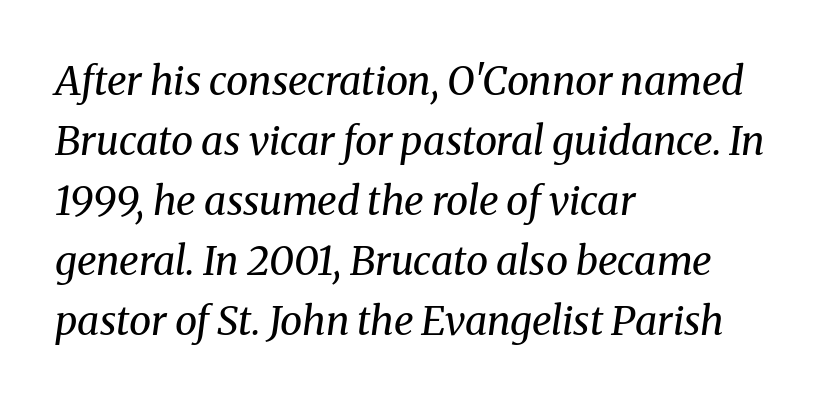
The image shows 40 px regular-weight serif type, italic (leaning right); set left-aligned, normal line spacing (1.5x), normal letter spacing, not underlined; medium stroke contrast and a medium x-height.
